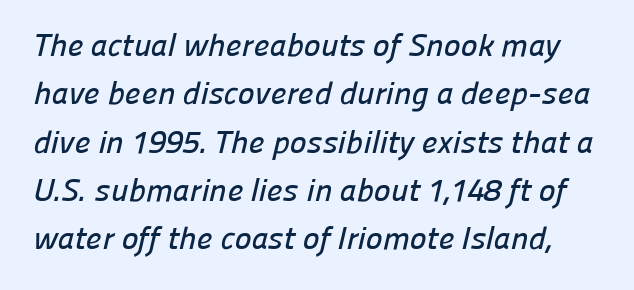
The image shows 32 px sans-serif type; set normal line spacing (1.51x), normal letter spacing, not underlined; low stroke contrast and a medium x-height.
